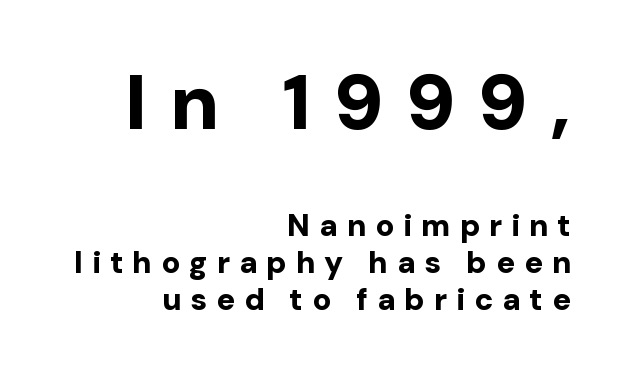
A typesetter would call this proportional, since set widths differ per character. A student would notice the top passage is typeset larger than what follows. The font is running at its bold setting. Tall strokes in this sample are plumb rather than angled. The rendering inserts visible extra space after every character. This sample uses a sans-serif face.
